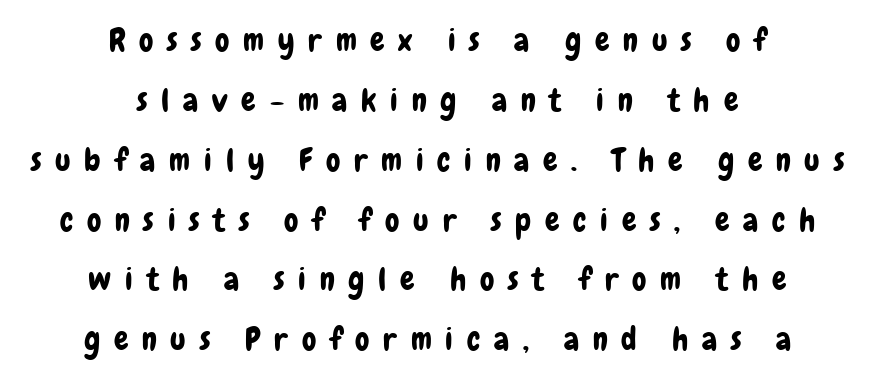
{"serif": "no", "italic": "no", "width": "condensed", "stroke_contrast": "low", "x_height": "medium", "monospaced": "no", "underline": "no", "align": "center", "line_spacing_ratio": 1.87, "letter_spacing": "wide", "letter_spacing_em": 0.43, "glyph_px": 32}
